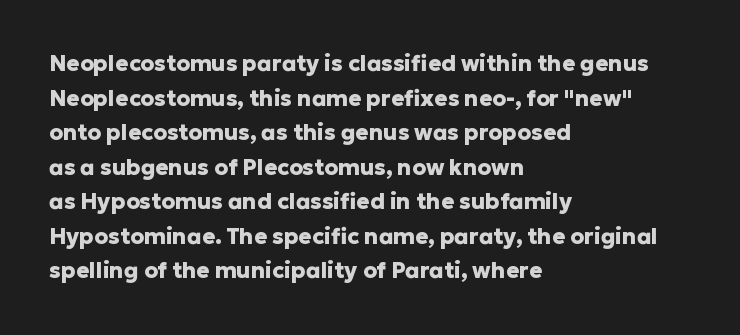
The image shows 22 px bold type, upright; set left-aligned, normal line spacing (1.57x), normal letter spacing, not underlined.
